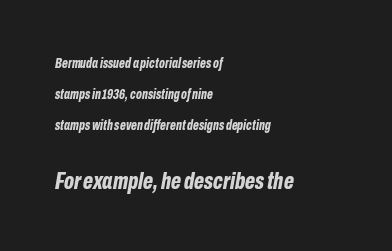
{"italic": "yes", "lean": "right", "slant_degrees": 10, "bold": "yes", "underline": "no", "align": "left", "line_spacing": "loose", "line_spacing_ratio": 2.21, "letter_spacing": "normal", "letter_spacing_em": 0.0, "larger_block": "second", "size_ratio": 1.71, "glyph_px": 24}
